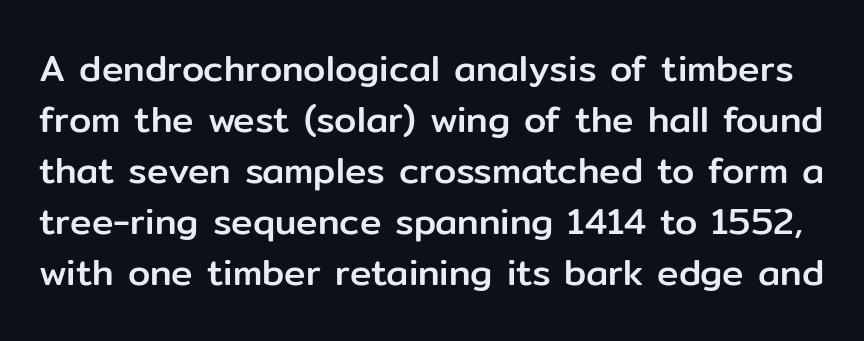
The image shows 36 px sans-serif type, upright; set normal line spacing (1.42x), normal letter spacing, not underlined; low stroke contrast and a medium x-height.
